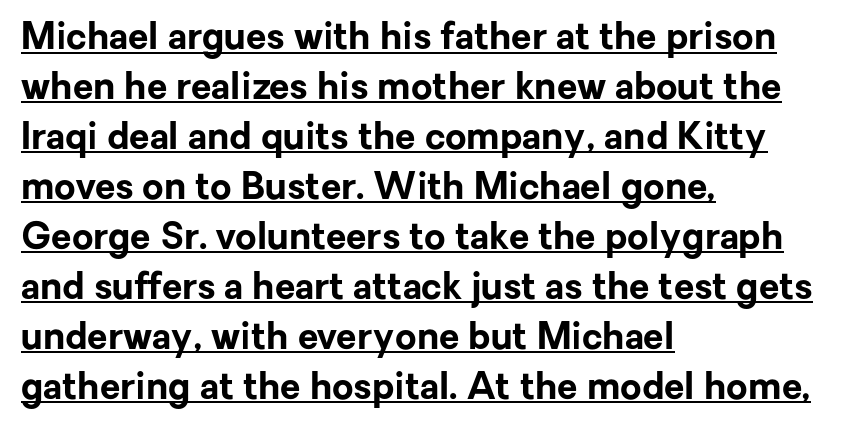
Q: Is the text bold? A: Yes.
Q: Is the text italic (slanted)? A: No, it is upright.
Q: Is the typeface a serif or a sans-serif typeface? A: Sans-serif.
Q: Is the text underlined? A: Yes.
Q: How is the paragraph aligned? A: Left-aligned.
Q: Is the spacing between letters normal or unusually wide? A: Normal.
Q: Is the spacing between lines tight, normal or loose? A: Normal.
Q: Width (condensed, normal, or wide)? A: Normal.
Q: Stroke contrast? A: Low.
Q: x-height? A: Medium.
Q: Monospaced? A: No.
